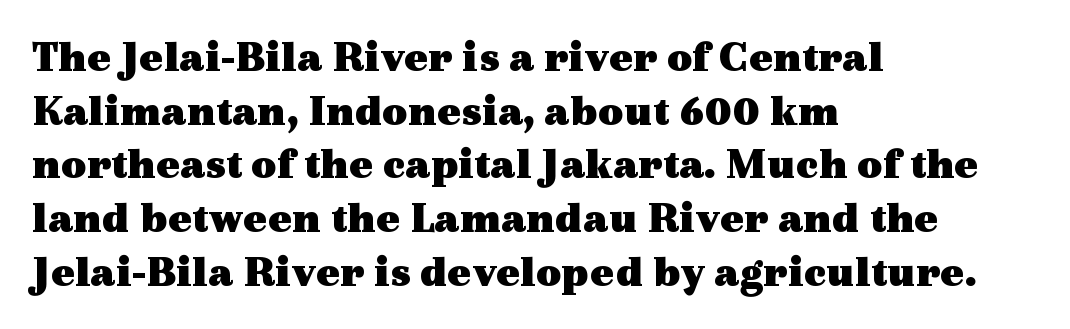
{"serif": "yes", "italic": "no", "bold": "yes", "weight": "heavy", "width": "wide", "x_height": "medium", "monospaced": "no", "underline": "no", "align": "left", "line_spacing_ratio": 1.22, "letter_spacing": "normal", "letter_spacing_em": 0.0, "glyph_px": 44}
